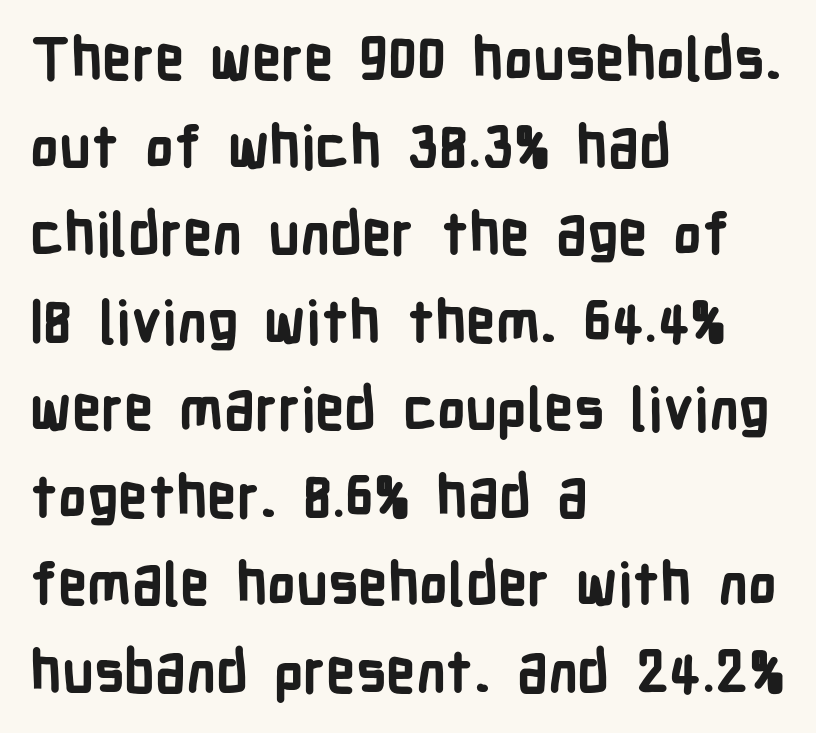
Q: Is the text bold? A: Yes.
Q: Is the text italic (slanted)? A: No, it is upright.
Q: Is the typeface a serif or a sans-serif typeface? A: Sans-serif.
Q: Is the text underlined? A: No.
Q: How is the paragraph aligned? A: Left-aligned.
Q: Is the spacing between letters normal or unusually wide? A: Normal.
Q: Is the spacing between lines tight, normal or loose? A: Normal.
Q: Width (condensed, normal, or wide)? A: Condensed.
Q: Stroke contrast? A: Low.
Q: x-height? A: Medium.
Q: Monospaced? A: No.
